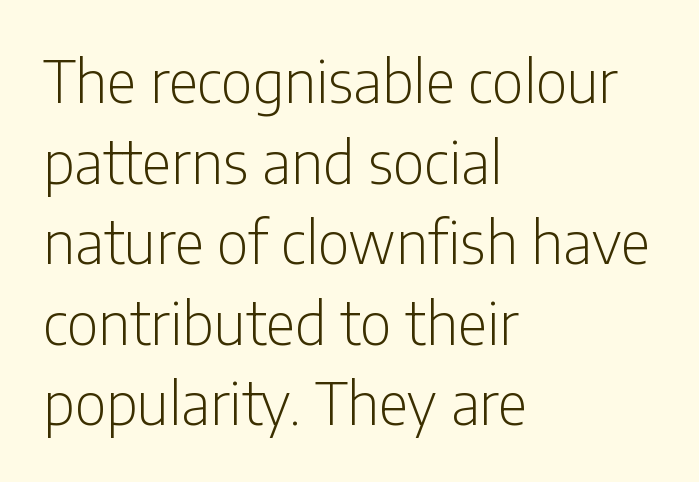
Visually the block forms a straight wall on the left and a jagged coastline on the right. Rendered with straight, roman letterforms. You can tell from the bare stems that sans-serif type was used. Proportional: the letters do not fall into vertical columns. The block of text has a typical density, with ordinary space between rows.
